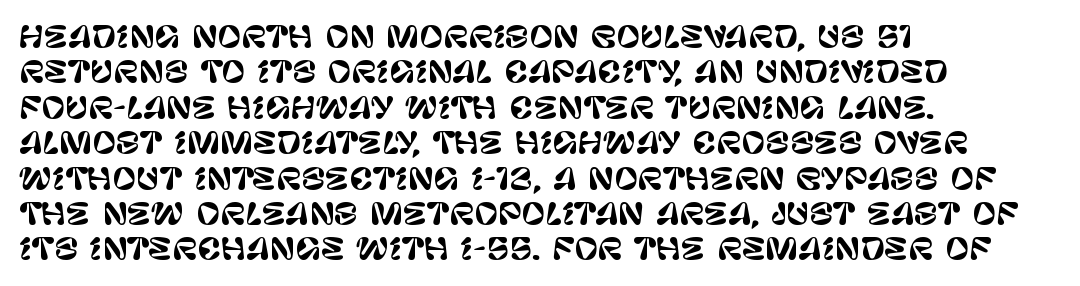
{"serif": "no", "width": "normal", "stroke_contrast": "low", "x_height": "large", "monospaced": "no", "underline": "no", "align": "left", "line_spacing_ratio": 1.22, "letter_spacing": "normal", "letter_spacing_em": 0.0, "glyph_px": 29}
